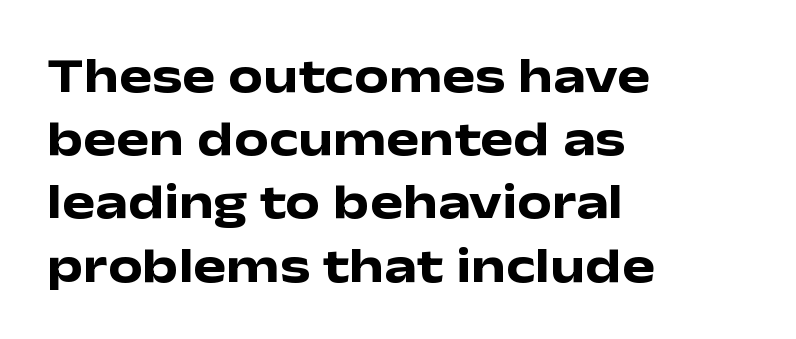
The image shows 49 px heavy, wide sans-serif type, upright; set left-aligned, normal line spacing (1.29x), normal letter spacing, not underlined; low stroke contrast and a medium x-height.
